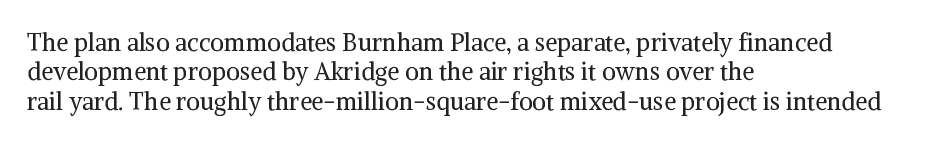
Q: Is the text bold? A: No.
Q: Is the text italic (slanted)? A: No, it is upright.
Q: Is the text underlined? A: No.
Q: How is the paragraph aligned? A: Left-aligned.
Q: Is the spacing between letters normal or unusually wide? A: Normal.
